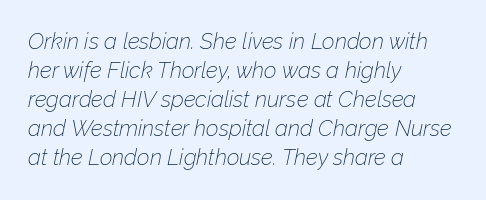
Quick note: underline off. What's the leading like? Ordinary, nothing unusual. Teacher's note: observe the even left margin — that is flush-left alignment. A typesetter would call this zero additional tracking. The font's italic variant was chosen for this text. Letters have the restrained weight of plain body copy at most.
